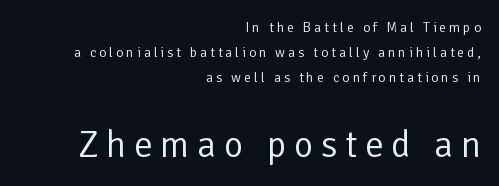
{"serif": "no", "italic": "no", "bold": "no", "weight": "regular", "width": "normal", "stroke_contrast": "low", "x_height": "medium", "monospaced": "no", "underline": "no", "align": "right", "line_spacing_ratio": 1.77, "letter_spacing": "wide", "letter_spacing_em": 0.21, "larger_block": "second", "size_ratio": 2.64, "glyph_px": 37}
